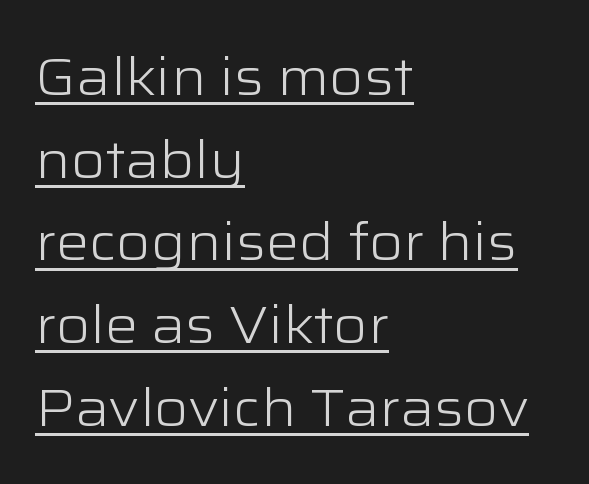
{"serif": "no", "italic": "no", "bold": "no", "weight": "light", "width": "wide", "stroke_contrast": "low", "x_height": "medium", "monospaced": "no", "underline": "yes", "align": "left", "line_spacing": "normal", "line_spacing_ratio": 1.59, "letter_spacing": "normal", "letter_spacing_em": 0.0, "glyph_px": 52}
